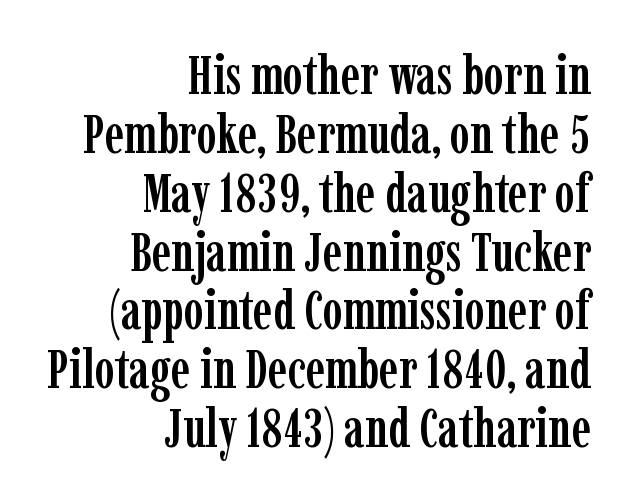
Each line ends at the same right margin while the left side varies. The lettering stays uniformly vertical, giving the passage a roman look. Rule under the text: the space is simply empty. The typeface chosen for these lines features serifs. You could not count columns in this text — the font is proportionally spaced. Caption: standard tracking, unaltered.
